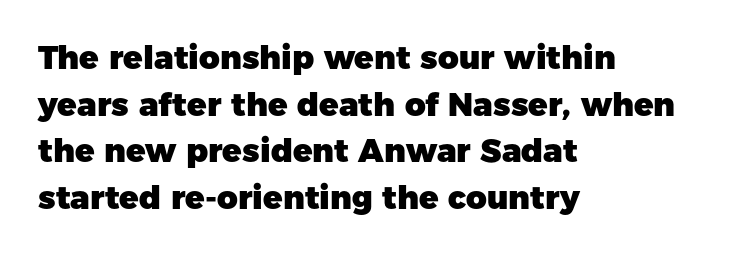
Compared with a centered layout, this one pins lines to the left instead. The type family on display is of the sans-serif kind. The specimen omits any rule beneath the text block's lines. Compared with typical paragraphs, the rows here are spaced about the same. Plenty of ink on the page — the face is bold.
